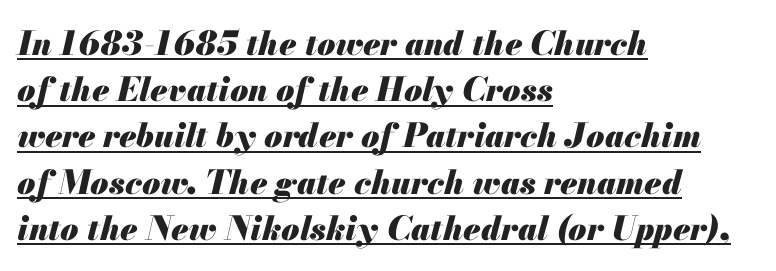
Typeset ragged right — the left edge is the straight one. Spacing verdict: proportional, widths tailored to each character. Successive baselines arrive at the customary interval. Each glyph is drawn with heavy, bold strokes. The rendering applies a slant to the glyphs.
